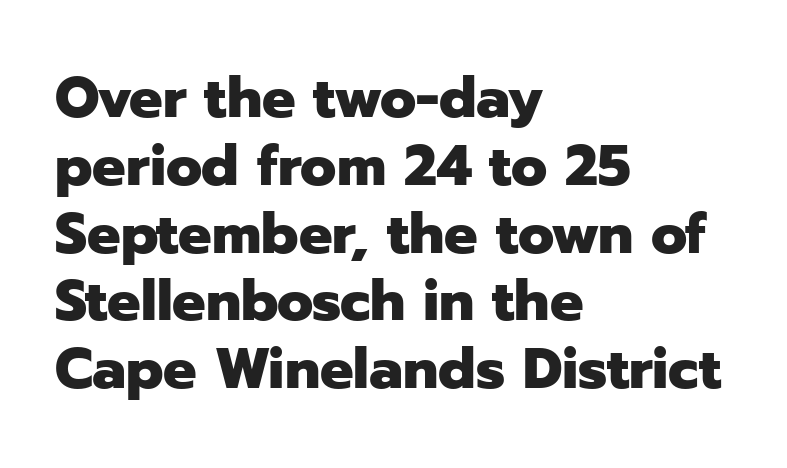
Q: Is the text bold? A: Yes.
Q: Is the text italic (slanted)? A: No, it is upright.
Q: Is the typeface a serif or a sans-serif typeface? A: Sans-serif.
Q: Is the text underlined? A: No.
Q: How is the paragraph aligned? A: Left-aligned.
Q: Is the spacing between letters normal or unusually wide? A: Normal.
Q: Width (condensed, normal, or wide)? A: Normal.
Q: Stroke contrast? A: Low.
Q: x-height? A: Medium.
Q: Monospaced? A: No.
